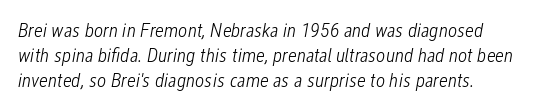
{"italic": "yes", "lean": "right", "slant_degrees": 12, "bold": "no", "underline": "no", "align": "left", "line_spacing_ratio": 1.24, "letter_spacing": "normal", "letter_spacing_em": 0.0, "glyph_px": 20}
